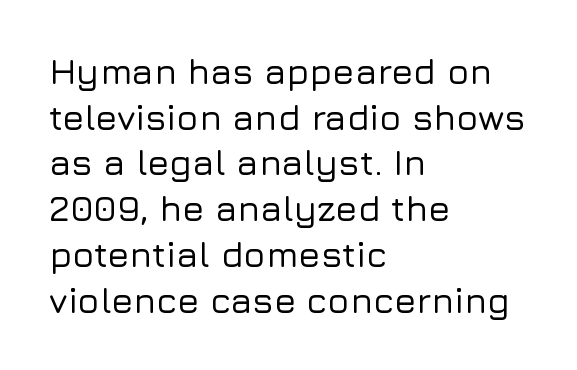
In CSS terms this would be text-align: left. Serif or sans? Sans — the stroke terminals are bare. Here the glyphs are tracked normally, forming tight word shapes. Beneath every word, the page is bare.
